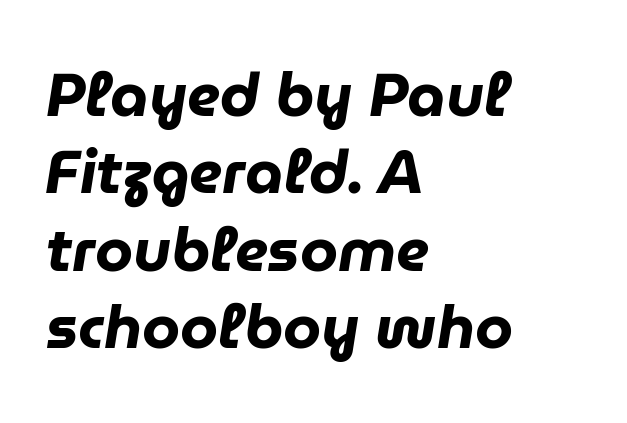
The image shows 61 px heavy type, italic (leaning right); set left-aligned, normal line spacing (1.27x), normal letter spacing, not underlined; low stroke contrast and a medium x-height.
